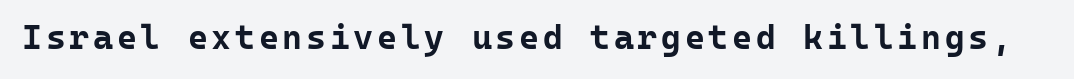
The image shows 34 px bold sans-serif type, upright, monospaced; set not underlined; low stroke contrast and a medium x-height.
